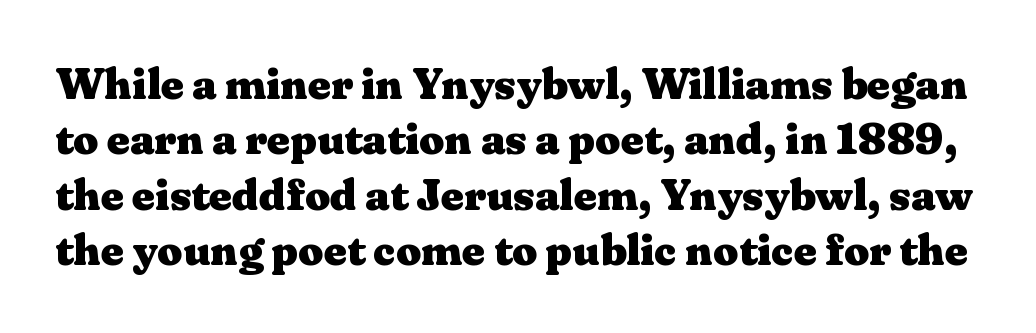
Q: Is the text bold? A: Yes.
Q: Is the text italic (slanted)? A: No, it is upright.
Q: Is the typeface a serif or a sans-serif typeface? A: Serif.
Q: Is the text underlined? A: No.
Q: Is the spacing between letters normal or unusually wide? A: Normal.
Q: Is the spacing between lines tight, normal or loose? A: Normal.
Q: Width (condensed, normal, or wide)? A: Wide.
Q: Stroke contrast? A: Medium.
Q: x-height? A: Medium.
Q: Monospaced? A: No.
